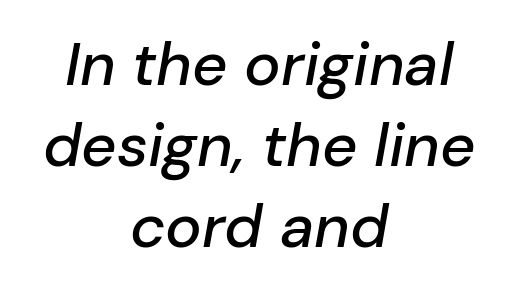
The image shows 61 px text type, italic (leaning right); set centered, normal line spacing (1.33x), normal letter spacing, not underlined; low stroke contrast and a medium x-height.
